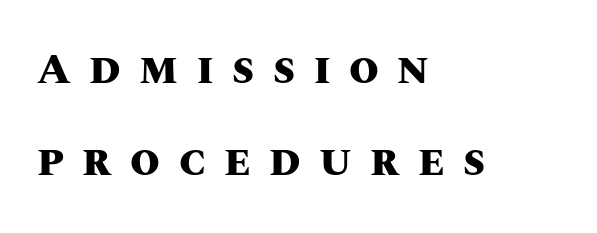
Unmarked baselines from the first word to the last. Characters remain perfectly vertical along every line. This rendering widens character spacing well past its baseline value. A student would call this left alignment; a typographer would say flush left, rag right.
